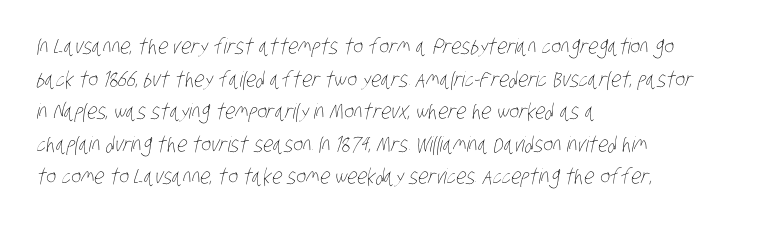
The setting favours the left margin, as ordinary paragraphs usually do. The strokes carry an ordinary text weight at most. Nobody touched the tracking dial on this one. The zone under the glyphs is completely vacant. A normal amount of white space separates one row of letters from the next.
